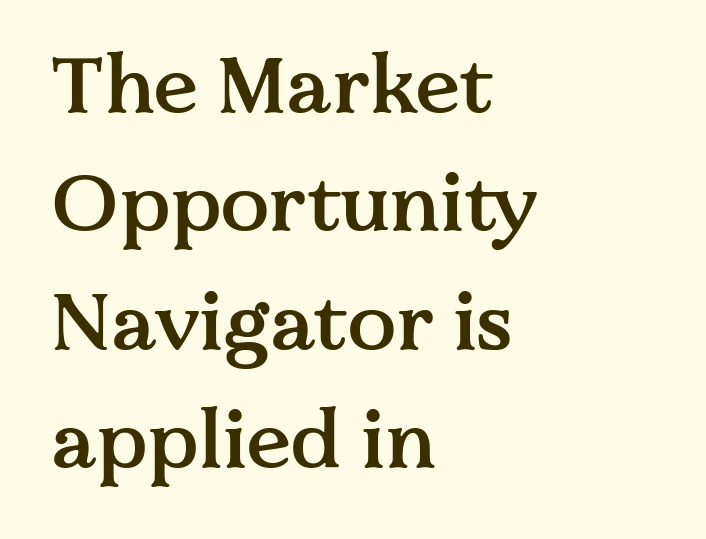
Q: Is the text bold? A: Semi-bold.
Q: Is the text italic (slanted)? A: No, it is upright.
Q: Is the typeface a serif or a sans-serif typeface? A: Serif.
Q: Is the text underlined? A: No.
Q: How is the paragraph aligned? A: Left-aligned.
Q: Is the spacing between letters normal or unusually wide? A: Normal.
Q: Is the spacing between lines tight, normal or loose? A: Normal.
Q: Width (condensed, normal, or wide)? A: Normal.
Q: Stroke contrast? A: Medium.
Q: x-height? A: Medium.
Q: Monospaced? A: No.
